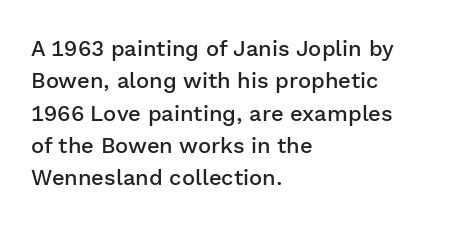
{"italic": "no", "bold": "semi", "underline": "no", "align": "left", "line_spacing": "normal", "line_spacing_ratio": 1.47, "letter_spacing": "normal", "letter_spacing_em": 0.0, "glyph_px": 22}
